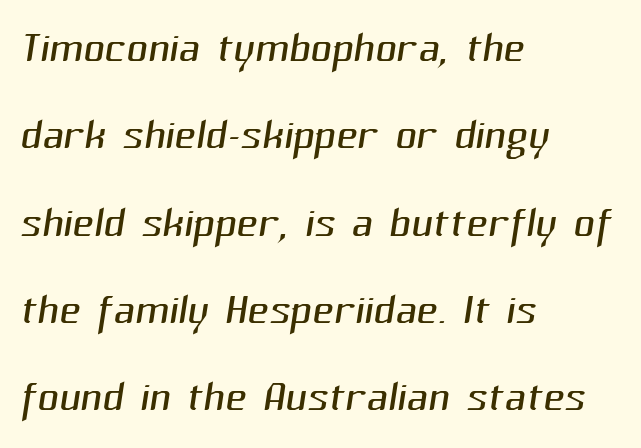
The image shows 59 px light sans-serif type; set left-aligned, normal line spacing (1.48x), normal letter spacing, not underlined; medium stroke contrast and a medium x-height.
